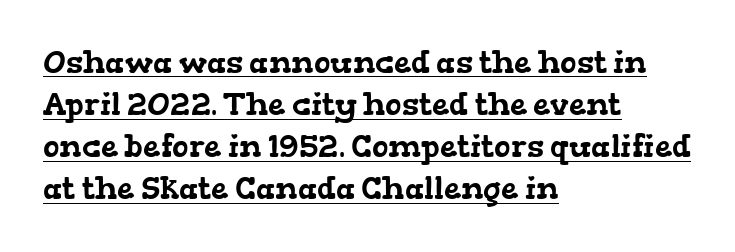
The image shows 31 px wide serif type; set left-aligned, normal line spacing (1.36x), normal letter spacing, underlined; low stroke contrast and a medium x-height.
